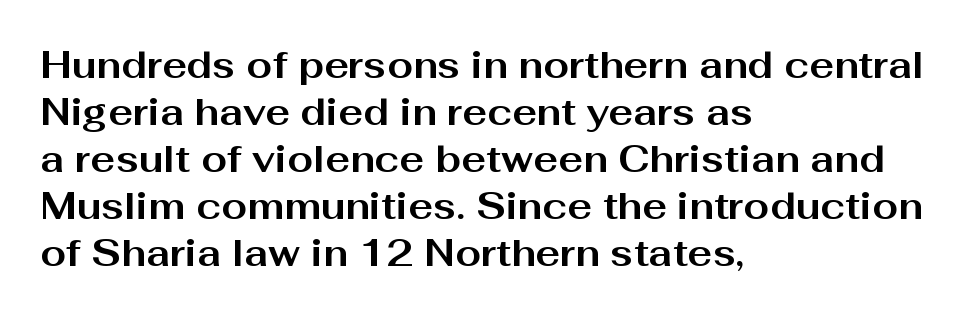
The image shows 37 px bold, wide sans-serif type, upright; set left-aligned, normal line spacing (1.27x), normal letter spacing, not underlined; medium stroke contrast and a medium x-height.
